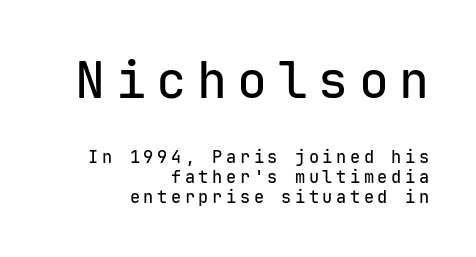
{"serif": "no", "italic": "no", "width": "normal", "stroke_contrast": "low", "x_height": "medium", "monospaced": "yes", "underline": "no", "align": "right", "line_spacing_ratio": 1.17, "letter_spacing": "wide", "letter_spacing_em": 0.21, "larger_block": "first", "size_ratio": 2.94, "glyph_px": 50}
